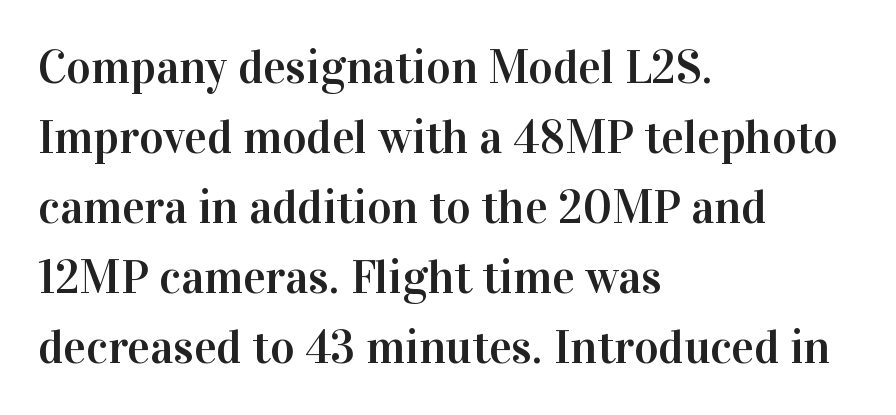
The baseline area is clear. Here the glyphs are tracked normally, forming tight word shapes. Summary of vertical rhythm: regular, with standard interline spacing. The glyphs in this specimen are seriffed. In CSS terms this would be text-align: left.
